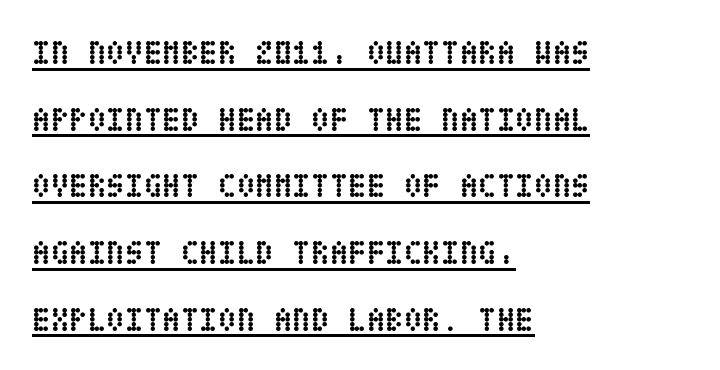
{"italic": "no", "bold": "yes", "weight": "semibold", "width": "condensed", "stroke_contrast": "low", "x_height": "large", "underline": "yes", "align": "left", "line_spacing": "loose", "line_spacing_ratio": 1.96, "letter_spacing": "normal", "letter_spacing_em": 0.0, "glyph_px": 34}
